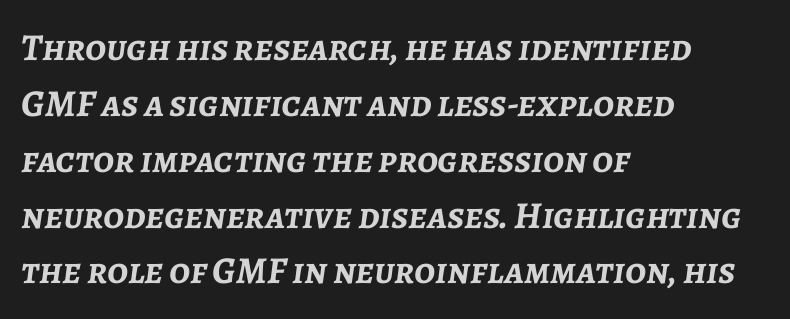
The image shows 38 px semibold type, italic (leaning right); set left-aligned, normal line spacing (1.47x), normal letter spacing, not underlined; low stroke contrast and a medium x-height.
